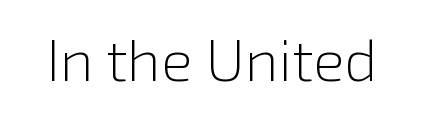
Q: Is the text bold? A: No.
Q: Is the text italic (slanted)? A: No, it is upright.
Q: Is the typeface a serif or a sans-serif typeface? A: Sans-serif.
Q: Is the text underlined? A: No.
Q: Is the spacing between letters normal or unusually wide? A: Normal.
Q: Width (condensed, normal, or wide)? A: Normal.
Q: x-height? A: Medium.
Q: Monospaced? A: No.
